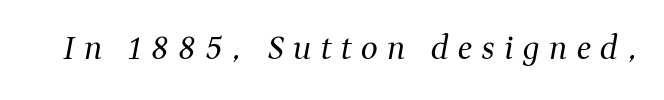
The image shows 30 px regular-weight serif type, italic (leaning right); set unusually wide letter spacing (+0.32 em), not underlined; medium stroke contrast and a medium x-height.
